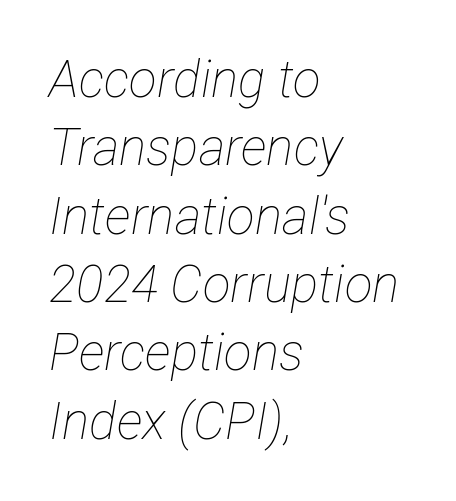
These lines keep a tight, regular rhythm from letter to letter. Every character sits at an angle, as italics do. Alignment: flush left. Beneath every word, the page is bare. This reads as an unemphasized weight, regular at the heaviest. This block has exactly the height ordinary leading produces.
